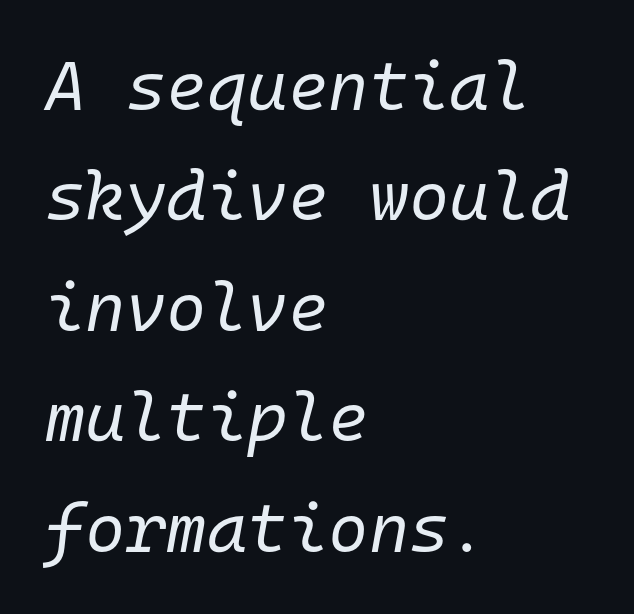
Q: Is the text bold? A: No.
Q: Is the text italic (slanted)? A: Yes, it leans right by about 10 degrees.
Q: Is the text underlined? A: No.
Q: How is the paragraph aligned? A: Left-aligned.
Q: Is the spacing between letters normal or unusually wide? A: Normal.
Q: Is the spacing between lines tight, normal or loose? A: Normal.
Q: Width (condensed, normal, or wide)? A: Normal.
Q: Stroke contrast? A: Low.
Q: x-height? A: Medium.
Q: Monospaced? A: Yes.
